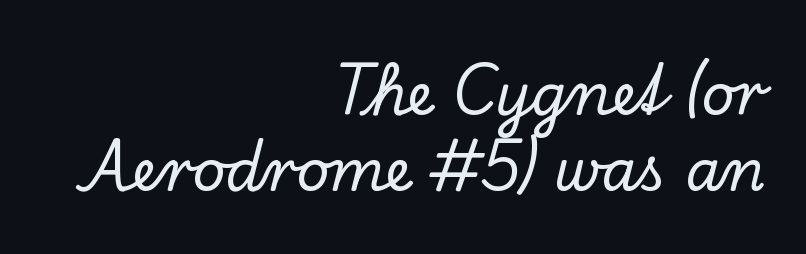
{"serif": "yes", "width": "normal", "stroke_contrast": "low", "x_height": "small", "monospaced": "no", "underline": "no", "align": "right", "line_spacing": "normal", "line_spacing_ratio": 1.34, "letter_spacing": "normal", "letter_spacing_em": 0.0, "glyph_px": 57}
